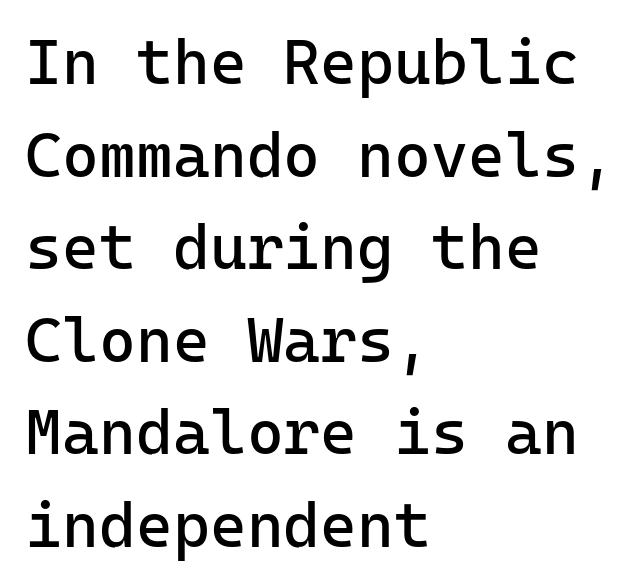
Q: Is the text bold? A: No.
Q: Is the text italic (slanted)? A: No, it is upright.
Q: Is the typeface a serif or a sans-serif typeface? A: Sans-serif.
Q: Is the text underlined? A: No.
Q: How is the paragraph aligned? A: Left-aligned.
Q: Is the spacing between letters normal or unusually wide? A: Normal.
Q: Is the spacing between lines tight, normal or loose? A: Normal.
Q: Width (condensed, normal, or wide)? A: Normal.
Q: Stroke contrast? A: Low.
Q: x-height? A: Medium.
